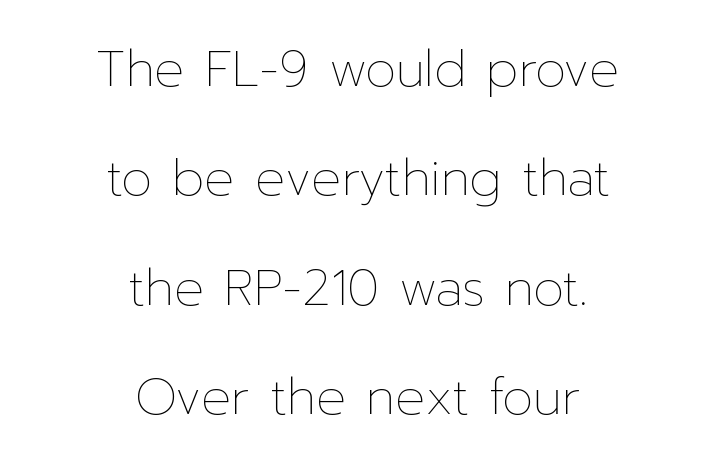
Q: Is the text bold? A: No.
Q: Is the text italic (slanted)? A: No, it is upright.
Q: Is the text underlined? A: No.
Q: How is the paragraph aligned? A: Centered.
Q: Is the spacing between letters normal or unusually wide? A: Normal.
Q: Is the spacing between lines tight, normal or loose? A: Loose.
Q: Width (condensed, normal, or wide)? A: Normal.
Q: Stroke contrast? A: Low.
Q: x-height? A: Medium.
Q: Monospaced? A: No.
